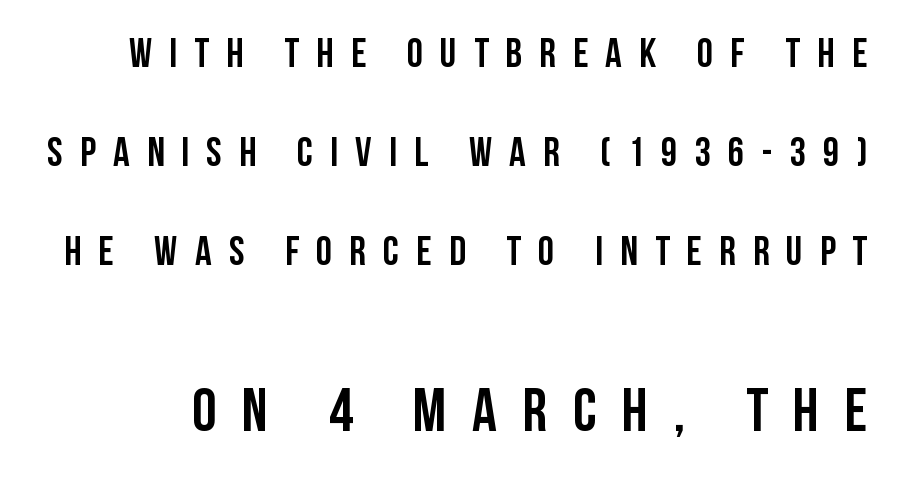
Q: Is the text italic (slanted)? A: No, it is upright.
Q: Is the typeface a serif or a sans-serif typeface? A: Sans-serif.
Q: Is the text underlined? A: No.
Q: Is the spacing between letters normal or unusually wide? A: Unusually wide.
Q: Is the spacing between lines tight, normal or loose? A: Loose.
Q: Which block of text is set in a larger size, the first (top) or the second (bottom)? A: The second (bottom) one.
Q: Width (condensed, normal, or wide)? A: Condensed.
Q: Stroke contrast? A: Low.
Q: x-height? A: Large.
Q: Monospaced? A: No.
